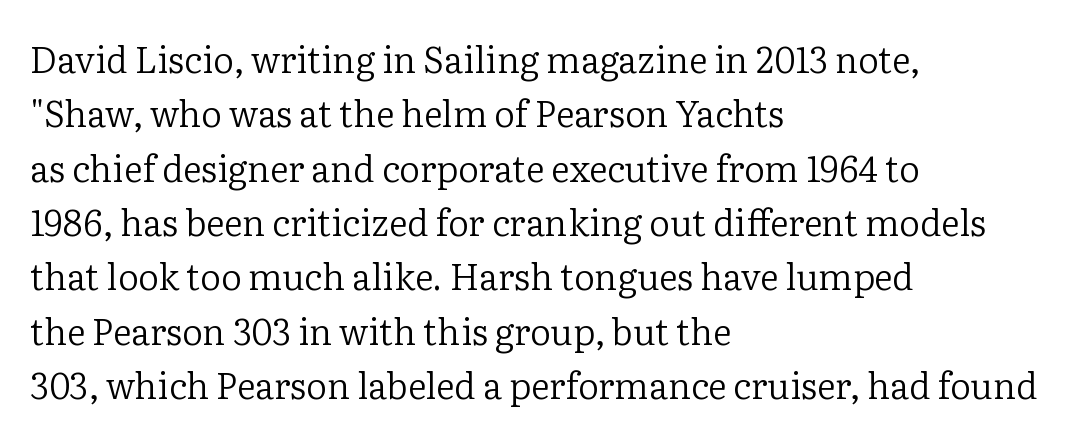
The image shows 36 px regular-weight serif type, upright; set left-aligned, normal line spacing (1.51x), normal letter spacing, not underlined; low stroke contrast and a medium x-height.
